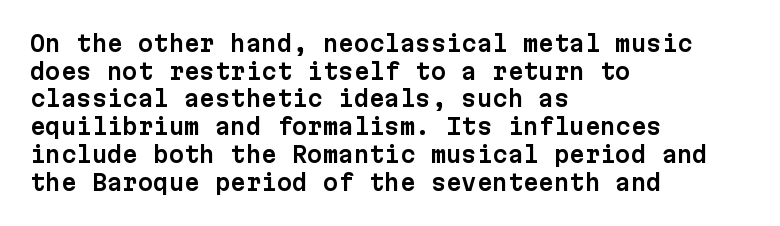
{"italic": "no", "underline": "no", "align": "left", "line_spacing": "normal", "line_spacing_ratio": 1.26, "letter_spacing": "normal", "letter_spacing_em": 0.0, "glyph_px": 22}
